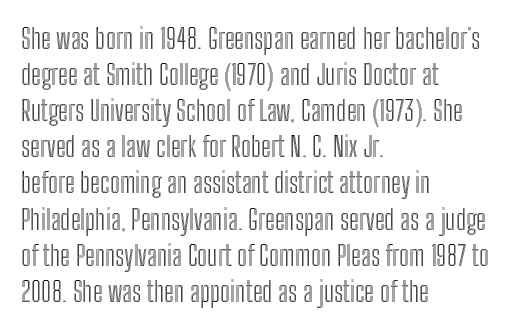
This is roman type, the default non-slanted kind. Nobody touched the tracking dial on this one. Students, observe: this is what conventionally led text looks like. Spacing verdict: proportional, widths tailored to each character. The glyphs are unaccompanied by any horizontal stroke below them. In CSS terms this would be text-align: left.
